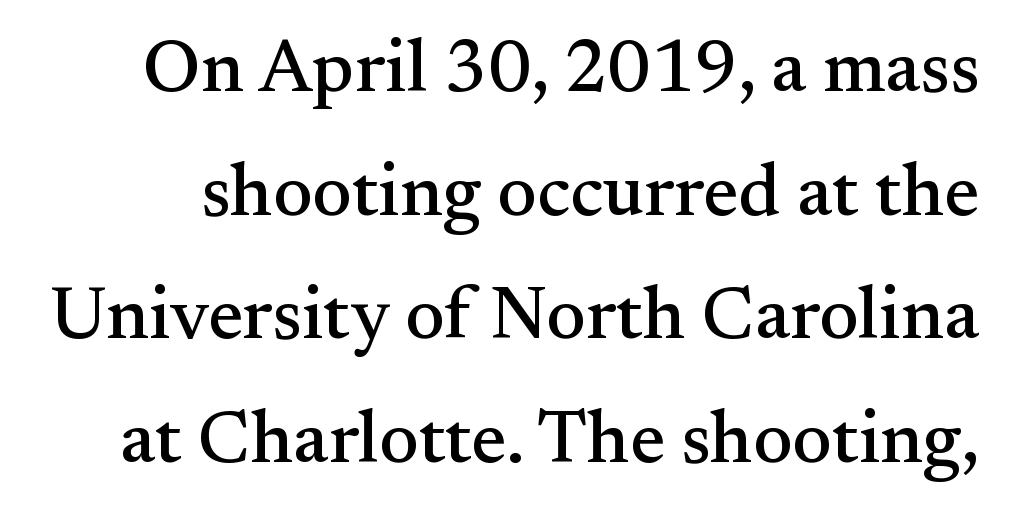
Compared with typical paragraphs, the rows here are spaced about the same. Caption: standard tracking, unaltered. The lettering stays uniformly vertical, giving the passage a roman look. A typesetter would label this face a serif. Letters rest on an invisible, unmarked baseline.
